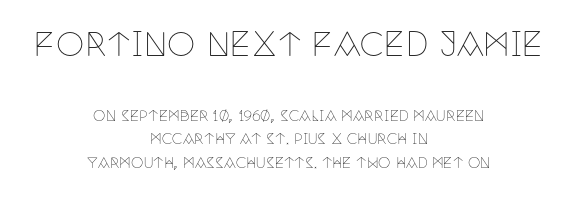
Q: Is the text bold? A: No.
Q: Is the text italic (slanted)? A: No, it is upright.
Q: Is the typeface a serif or a sans-serif typeface? A: Serif.
Q: Is the text underlined? A: No.
Q: How is the paragraph aligned? A: Centered.
Q: Is the spacing between letters normal or unusually wide? A: Normal.
Q: Is the spacing between lines tight, normal or loose? A: Normal.
Q: Which block of text is set in a larger size, the first (top) or the second (bottom)? A: The first (top) one.
Q: Width (condensed, normal, or wide)? A: Condensed.
Q: Stroke contrast? A: Low.
Q: x-height? A: Large.
Q: Monospaced? A: No.
